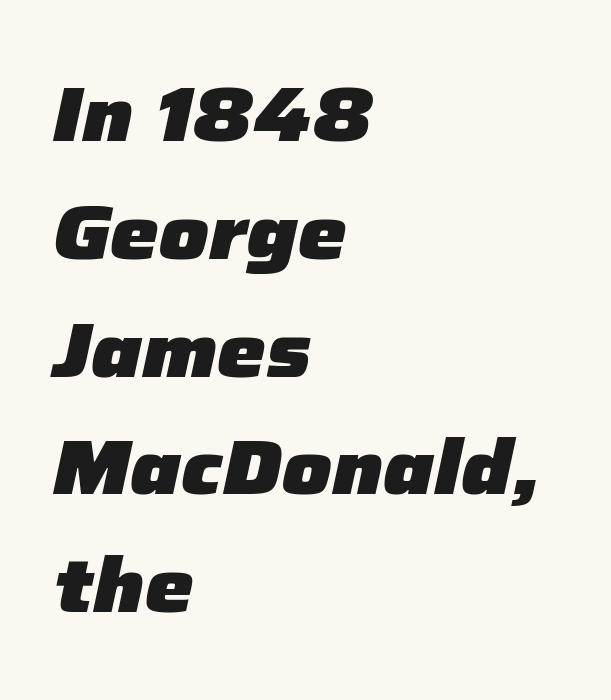
Whoever set this chose a conventional vertical rhythm. Typesetter's note: full bold, strokes at maximum text heaviness. Tall strokes in this sample are angled rather than plumb. The face used here is rendered with its standard letterfit. The zone under the glyphs is completely vacant. Teacher's note: observe the even left margin — that is flush-left alignment.
